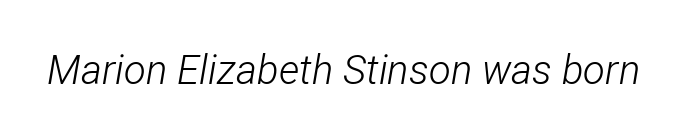
The typeface has the unassuming heft of standard copy or less. Beneath every word, the page is bare. Nobody touched the tracking dial on this one. Looks like regular typesetting: each glyph gets only the width it needs. Looking at the ascenders, they clearly lean.
